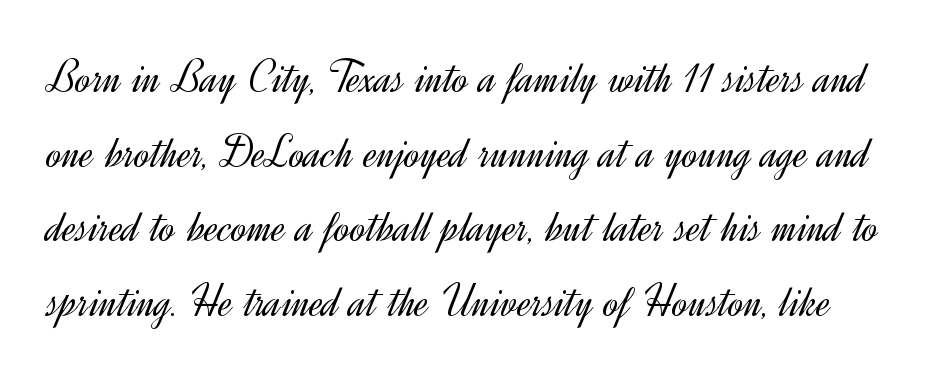
Note: no serifs on the glyphs. Weight class: somewhere from thin through regular. The letters sit at their default tracking, neither squeezed nor spread. You could not count columns in this text — the font is proportionally spaced.
